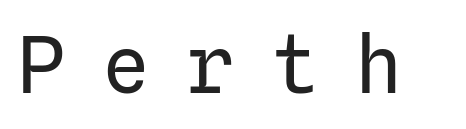
The font is comparable to plain body text, perhaps lighter. Between one letter and the next there's a generous, obvious gap. Unmarked baselines from the first word to the last. The font family rendered here belongs to the sans-serif group. This is the regular roman posture of the typeface.
